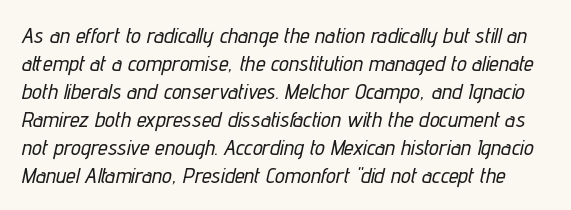
Leading: standard. An italicized treatment has been applied to the whole sample. The space directly below the letters is spotless. There is no visible air inserted between adjacent glyphs.
